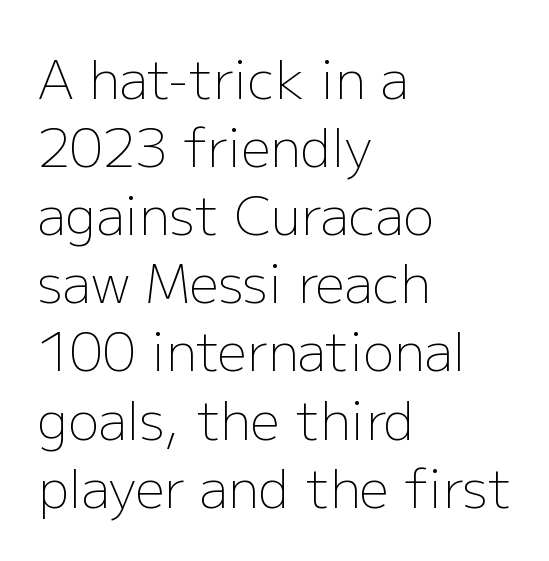
Q: Is the text bold? A: No.
Q: Is the text italic (slanted)? A: No, it is upright.
Q: Is the typeface a serif or a sans-serif typeface? A: Sans-serif.
Q: Is the text underlined? A: No.
Q: How is the paragraph aligned? A: Left-aligned.
Q: Is the spacing between letters normal or unusually wide? A: Normal.
Q: Is the spacing between lines tight, normal or loose? A: Normal.
Q: Width (condensed, normal, or wide)? A: Normal.
Q: Stroke contrast? A: Low.
Q: x-height? A: Medium.
Q: Monospaced? A: No.
